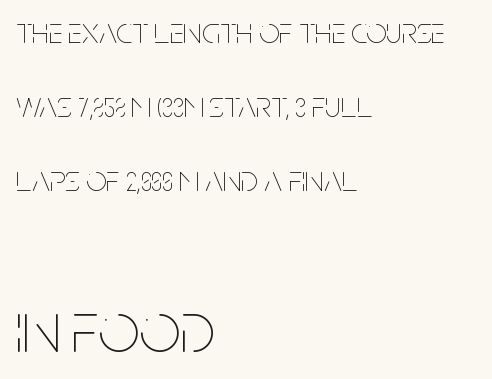
This is roman type, the default non-slanted kind. In terms of letterspacing, this is plain default setting. Reading down the block, your eye returns to a fixed left position each line. Here the designer chose a conventional face with non-uniform glyph widths. The line-height multiplier appears high, well above default.
